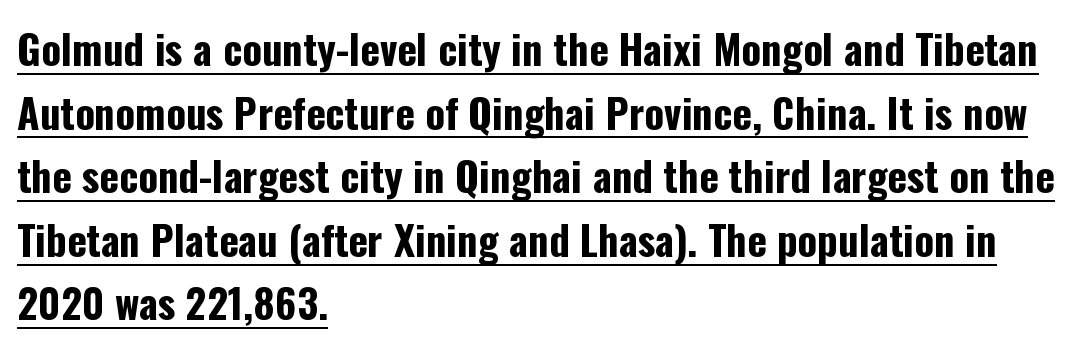
Q: Is the text bold? A: Yes.
Q: Is the text italic (slanted)? A: No, it is upright.
Q: Is the typeface a serif or a sans-serif typeface? A: Sans-serif.
Q: Is the text underlined? A: Yes.
Q: How is the paragraph aligned? A: Left-aligned.
Q: Is the spacing between letters normal or unusually wide? A: Normal.
Q: Is the spacing between lines tight, normal or loose? A: Normal.
Q: Width (condensed, normal, or wide)? A: Condensed.
Q: Stroke contrast? A: Low.
Q: x-height? A: Medium.
Q: Monospaced? A: No.
